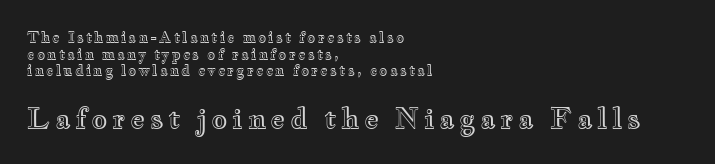
Q: Is the text italic (slanted)? A: No, it is upright.
Q: Is the text underlined? A: No.
Q: How is the paragraph aligned? A: Left-aligned.
Q: Which block of text is set in a larger size, the first (top) or the second (bottom)? A: The second (bottom) one.
Q: Width (condensed, normal, or wide)? A: Wide.
Q: x-height? A: Small.
Q: Monospaced? A: No.
